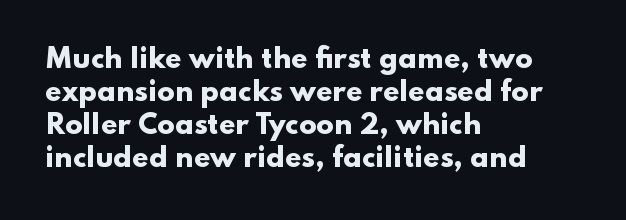
The leading is moderate, giving the passage an even texture. A dark, heavy texture on the line: the type is bold. Descenders hang freely into open space. Letter spacing: default. Notice how the passage keeps a crisp vertical edge on the left only. This is roman type, the default non-slanted kind.
